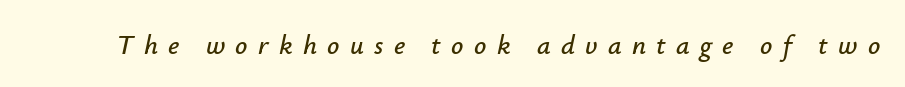
Q: Is the text italic (slanted)? A: Yes, it leans right by about 12 degrees.
Q: Is the text underlined? A: No.
Q: Is the spacing between letters normal or unusually wide? A: Unusually wide.
